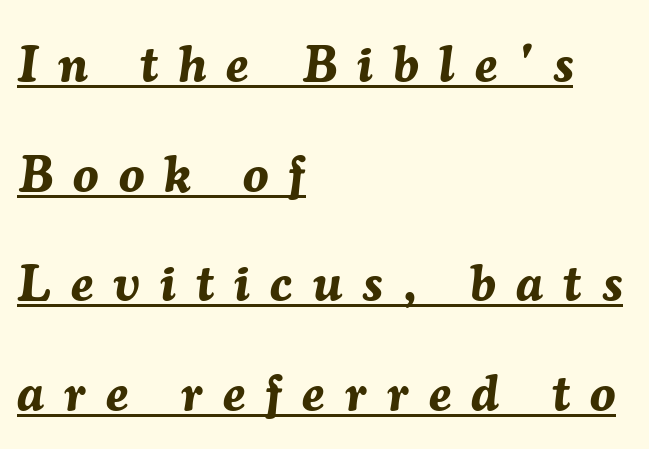
The image shows 51 px bold type, italic (leaning right); set left-aligned, loose line spacing (2.15x), unusually wide letter spacing (+0.4 em), underlined; medium stroke contrast and a medium x-height.
